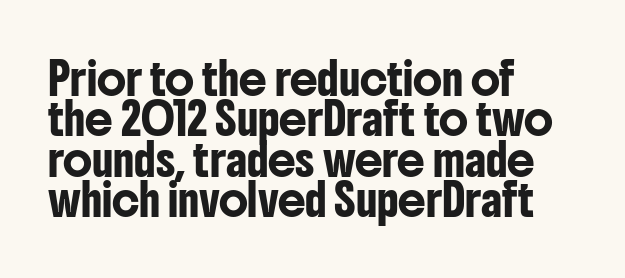
{"serif": "no", "italic": "no", "width": "condensed", "stroke_contrast": "low", "x_height": "medium", "monospaced": "no", "underline": "no", "align": "left", "line_spacing": "normal", "line_spacing_ratio": 1.3, "letter_spacing": "normal", "letter_spacing_em": 0.0, "glyph_px": 31}
